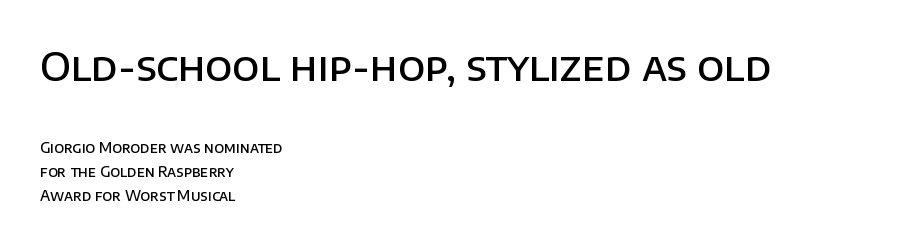
{"serif": "no", "italic": "no", "bold": "semi", "weight": "semibold", "width": "normal", "stroke_contrast": "low", "x_height": "large", "monospaced": "no", "underline": "no", "align": "left", "line_spacing_ratio": 1.72, "letter_spacing": "normal", "letter_spacing_em": 0.0, "larger_block": "first", "size_ratio": 2.79, "glyph_px": 39}
